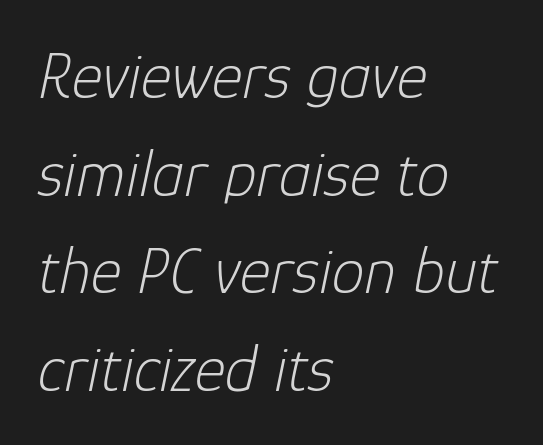
Rendered with sloped, italic letterforms. Check under the words: just untouched page. Letter spacing: default. Stems and bowls with no extra thickness — not bold.
